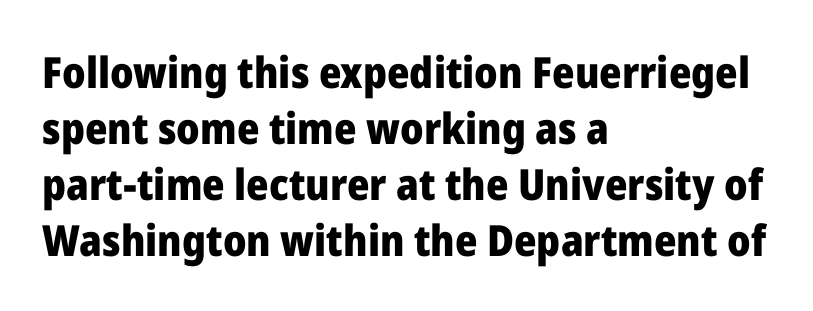
Q: Is the text bold? A: Yes.
Q: Is the text italic (slanted)? A: No, it is upright.
Q: Is the typeface a serif or a sans-serif typeface? A: Sans-serif.
Q: Is the text underlined? A: No.
Q: How is the paragraph aligned? A: Left-aligned.
Q: Is the spacing between letters normal or unusually wide? A: Normal.
Q: Is the spacing between lines tight, normal or loose? A: Normal.
Q: Width (condensed, normal, or wide)? A: Normal.
Q: Stroke contrast? A: Low.
Q: x-height? A: Medium.
Q: Monospaced? A: No.
